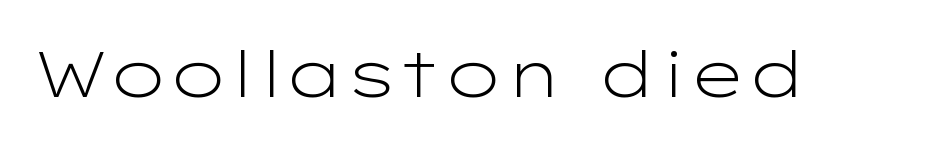
The image shows 64 px light, wide sans-serif type, upright; set normal letter spacing, not underlined; low stroke contrast and a medium x-height.
